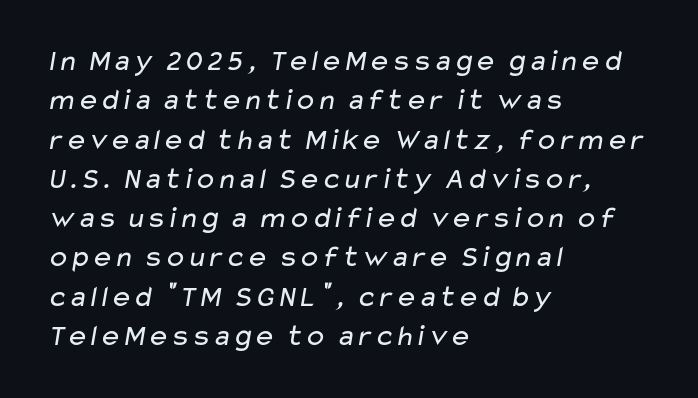
The image shows 30 px regular-weight, wide sans-serif type; set left-aligned, normal line spacing (1.31x), normal letter spacing, not underlined; low stroke contrast and a medium x-height.
